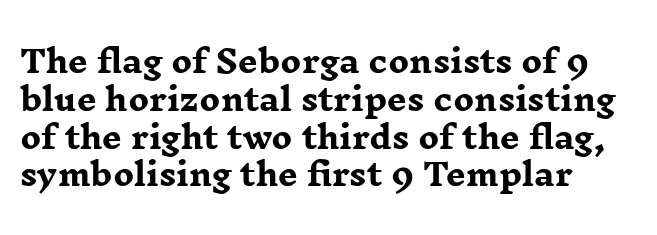
This rendering leaves character spacing at its baseline value. No word sits above an underline. Reading down the block, your eye returns to a fixed left position each line. The rendering uses natural spacing where letterforms have individual widths. Classification — serif.
